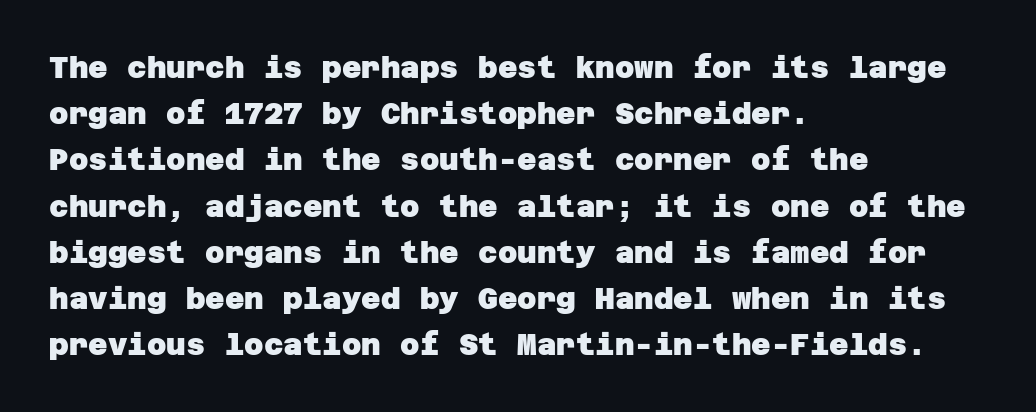
{"serif": "no", "bold": "yes", "weight": "heavy", "width": "normal", "stroke_contrast": "low", "x_height": "large", "underline": "no", "align": "left", "line_spacing": "normal", "line_spacing_ratio": 1.54, "letter_spacing": "normal", "letter_spacing_em": 0.0, "glyph_px": 30}
